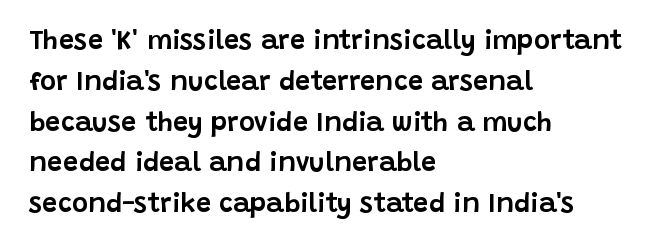
{"italic": "no", "underline": "no", "align": "left", "line_spacing": "normal", "line_spacing_ratio": 1.51, "letter_spacing": "normal", "letter_spacing_em": 0.0, "glyph_px": 27}
